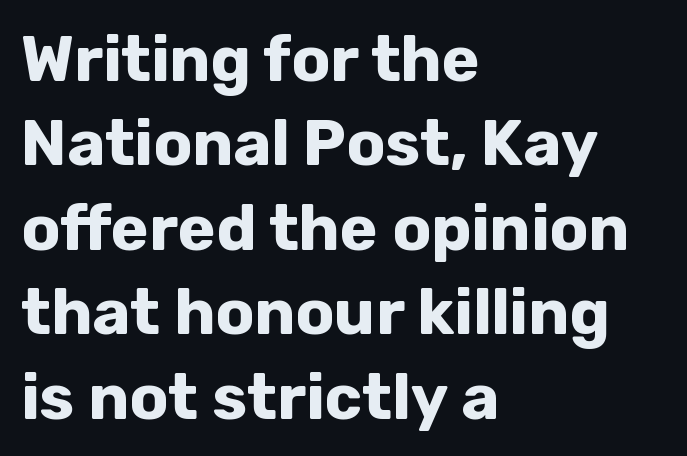
The image shows 64 px bold sans-serif type, upright; set left-aligned, normal line spacing (1.32x), normal letter spacing, not underlined; low stroke contrast and a medium x-height.
